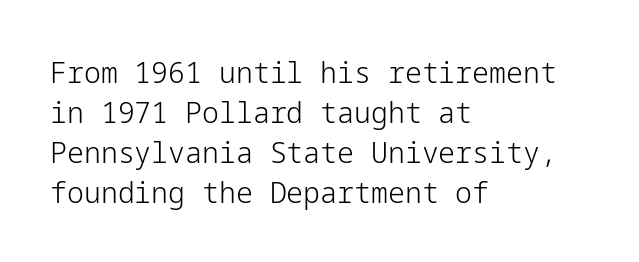
Q: Is the text bold? A: No.
Q: Is the text italic (slanted)? A: No, it is upright.
Q: Is the typeface a serif or a sans-serif typeface? A: Sans-serif.
Q: Is the text underlined? A: No.
Q: How is the paragraph aligned? A: Left-aligned.
Q: Is the spacing between letters normal or unusually wide? A: Normal.
Q: Is the spacing between lines tight, normal or loose? A: Normal.
Q: Width (condensed, normal, or wide)? A: Normal.
Q: Stroke contrast? A: Low.
Q: x-height? A: Medium.
